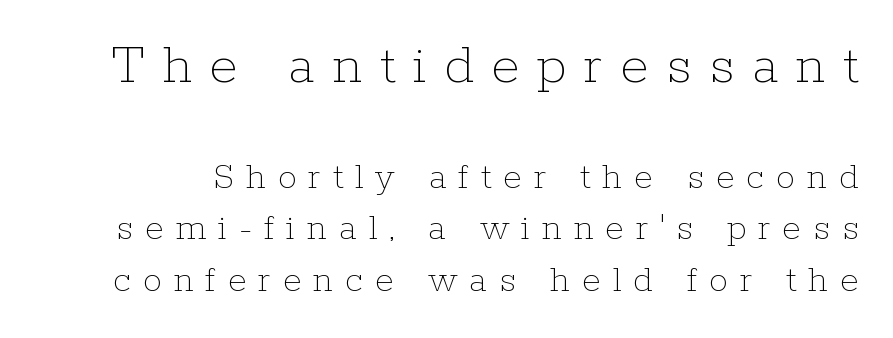
Line spacing here is normal. The passage shown is typed in a proportional face where columns would drift. Rendered with straight, roman letterforms. Does the bottom block carry the larger type? No, the top block does. The letters look calm and open, with moderate or lighter stems.
